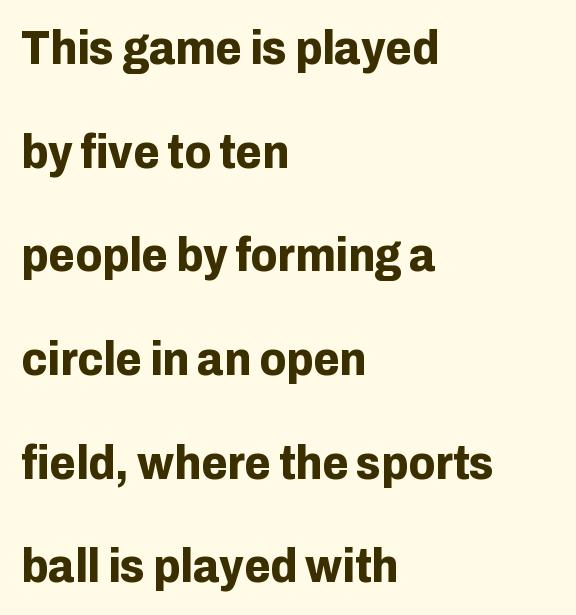
{"serif": "no", "italic": "no", "bold": "yes", "weight": "bold", "width": "normal", "stroke_contrast": "low", "x_height": "medium", "monospaced": "no", "underline": "no", "align": "left", "line_spacing": "loose", "line_spacing_ratio": 2.16, "letter_spacing": "normal", "letter_spacing_em": 0.0, "glyph_px": 48}
